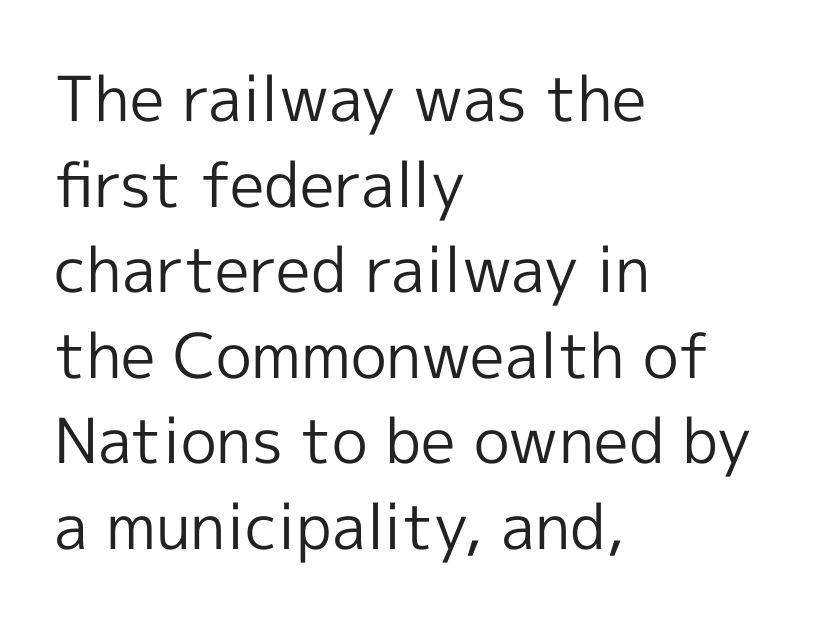
{"serif": "no", "italic": "no", "bold": "no", "weight": "regular", "width": "normal", "x_height": "medium", "monospaced": "no", "underline": "no", "align": "left", "line_spacing": "normal", "line_spacing_ratio": 1.38, "letter_spacing": "normal", "letter_spacing_em": 0.0, "glyph_px": 62}
